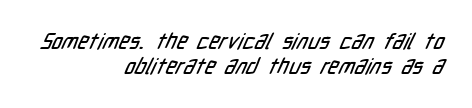
These lines are set flush right with a ragged left edge. Regarding leading, the lines here are crowded together. Each row of text sits above clean, open space. Between one letter and the next there's only the usual sliver of space.
